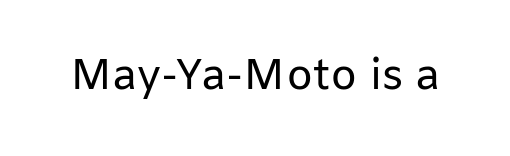
The image shows 43 px regular-weight sans-serif type, upright; set normal letter spacing, not underlined; low stroke contrast and a medium x-height.
